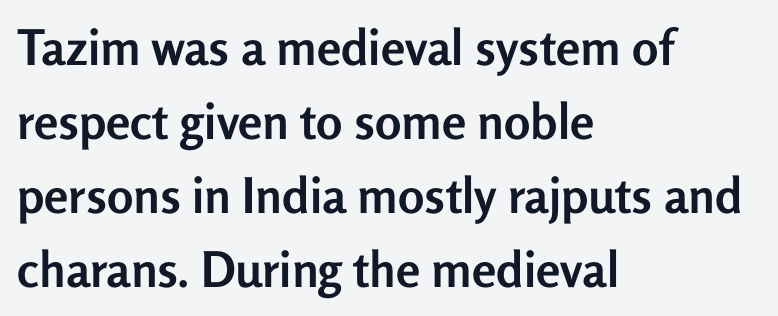
Students, observe: this is what conventionally led text looks like. The typeface chosen for these lines omits serifs. The space directly below the letters is spotless. The paragraph shown leans on its left margin.
